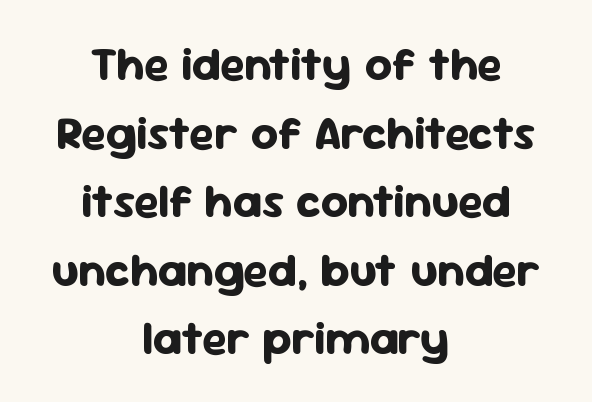
{"serif": "no", "italic": "no", "bold": "yes", "weight": "bold", "width": "normal", "stroke_contrast": "low", "x_height": "medium", "monospaced": "no", "underline": "no", "align": "center", "line_spacing": "normal", "line_spacing_ratio": 1.46, "letter_spacing": "normal", "letter_spacing_em": 0.0, "glyph_px": 47}
